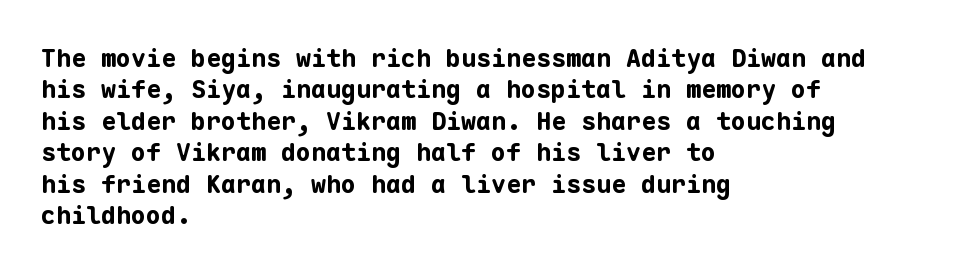
Q: Is the text bold? A: Yes.
Q: Is the text italic (slanted)? A: No, it is upright.
Q: Is the text underlined? A: No.
Q: How is the paragraph aligned? A: Left-aligned.
Q: Is the spacing between letters normal or unusually wide? A: Normal.
Q: Is the spacing between lines tight, normal or loose? A: Normal.
